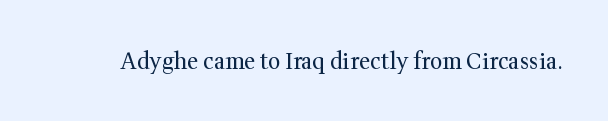
{"italic": "no", "bold": "no", "underline": "no", "letter_spacing": "normal", "letter_spacing_em": 0.0, "glyph_px": 22}
